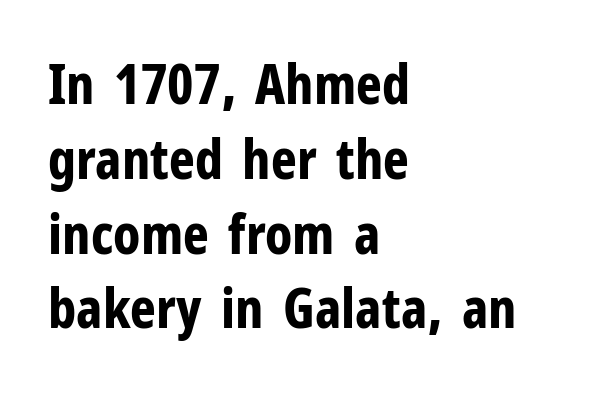
Q: Is the text bold? A: Yes.
Q: Is the text italic (slanted)? A: No, it is upright.
Q: Is the typeface a serif or a sans-serif typeface? A: Sans-serif.
Q: Is the text underlined? A: No.
Q: How is the paragraph aligned? A: Left-aligned.
Q: Is the spacing between letters normal or unusually wide? A: Normal.
Q: Is the spacing between lines tight, normal or loose? A: Normal.
Q: Width (condensed, normal, or wide)? A: Condensed.
Q: Stroke contrast? A: Low.
Q: x-height? A: Medium.
Q: Monospaced? A: No.
